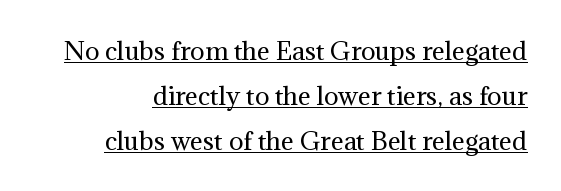
The image shows 24 px text type, upright; set line spacing 1.87x, normal letter spacing, underlined.
